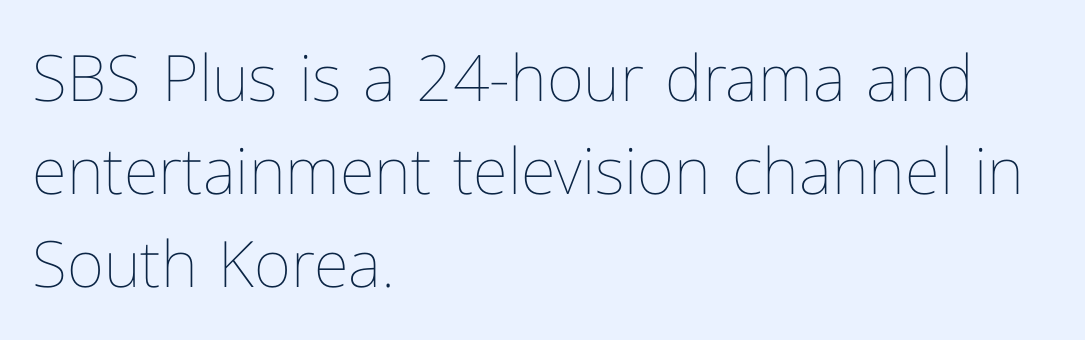
Q: Is the text bold? A: No.
Q: Is the text italic (slanted)? A: No, it is upright.
Q: Is the text underlined? A: No.
Q: How is the paragraph aligned? A: Left-aligned.
Q: Is the spacing between letters normal or unusually wide? A: Normal.
Q: Is the spacing between lines tight, normal or loose? A: Normal.
Q: Width (condensed, normal, or wide)? A: Normal.
Q: Stroke contrast? A: Low.
Q: x-height? A: Medium.
Q: Monospaced? A: No.
